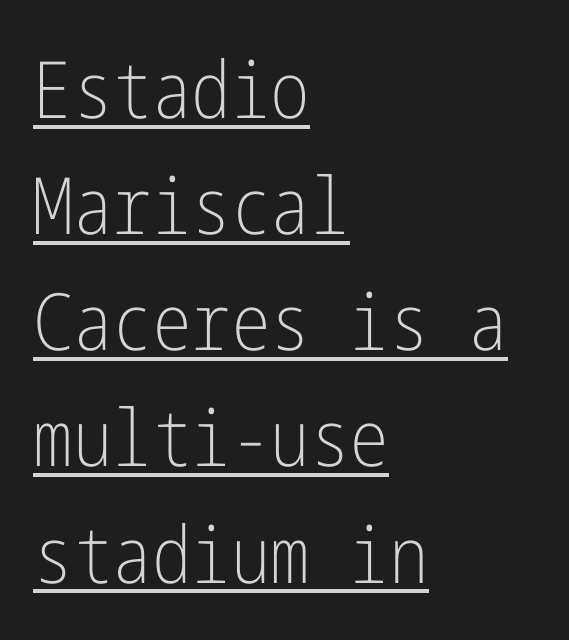
{"serif": "no", "italic": "no", "bold": "no", "weight": "light", "width": "condensed", "stroke_contrast": "low", "x_height": "medium", "underline": "yes", "align": "left", "line_spacing": "normal", "line_spacing_ratio": 1.47, "letter_spacing": "normal", "letter_spacing_em": 0.0, "glyph_px": 79}
